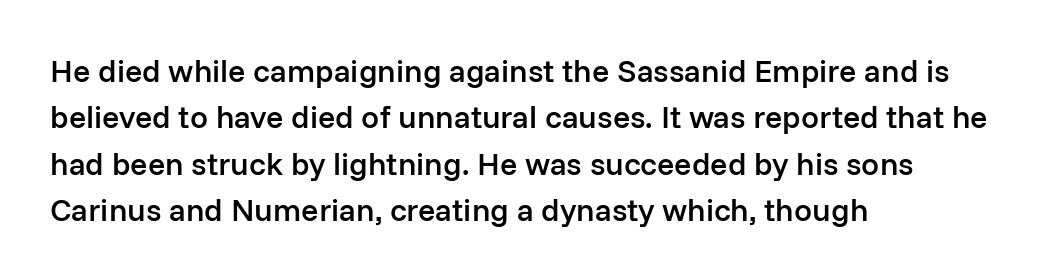
{"serif": "no", "italic": "no", "bold": "semi", "weight": "semibold", "width": "normal", "stroke_contrast": "low", "x_height": "medium", "monospaced": "no", "underline": "no", "align": "left", "line_spacing": "normal", "line_spacing_ratio": 1.45, "letter_spacing": "normal", "letter_spacing_em": 0.0, "glyph_px": 32}
